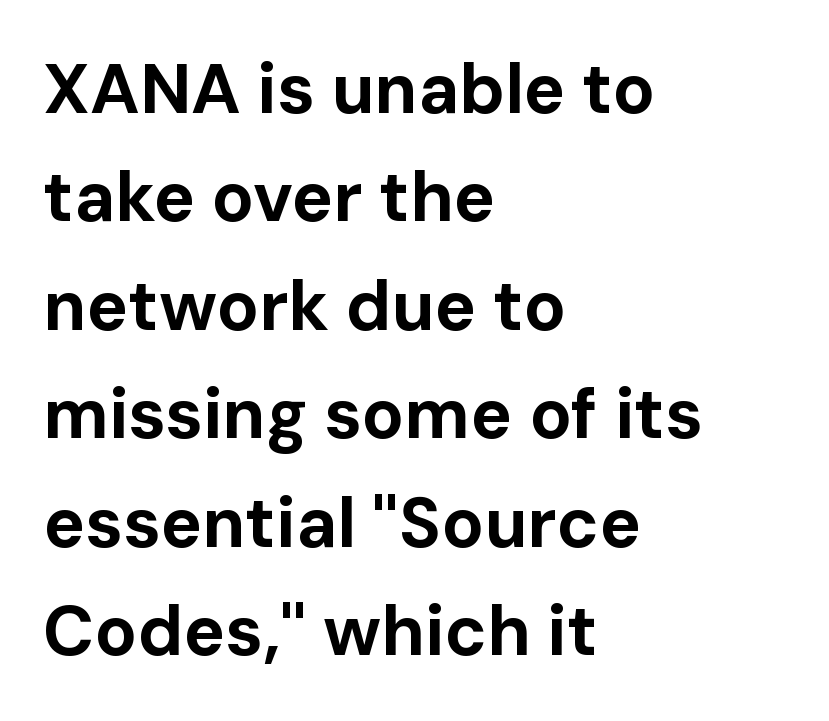
{"serif": "no", "italic": "no", "bold": "yes", "weight": "bold", "width": "normal", "stroke_contrast": "low", "x_height": "medium", "monospaced": "no", "underline": "no", "align": "left", "line_spacing": "normal", "line_spacing_ratio": 1.55, "letter_spacing": "normal", "letter_spacing_em": 0.0, "glyph_px": 70}
